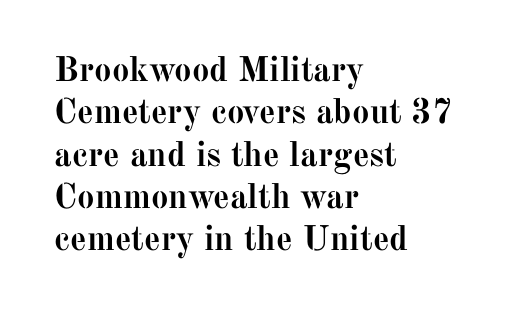
{"serif": "yes", "italic": "no", "bold": "yes", "weight": "semibold", "width": "normal", "stroke_contrast": "medium", "x_height": "medium", "monospaced": "no", "underline": "no", "align": "left", "line_spacing_ratio": 1.21, "letter_spacing": "normal", "letter_spacing_em": 0.0, "glyph_px": 35}
